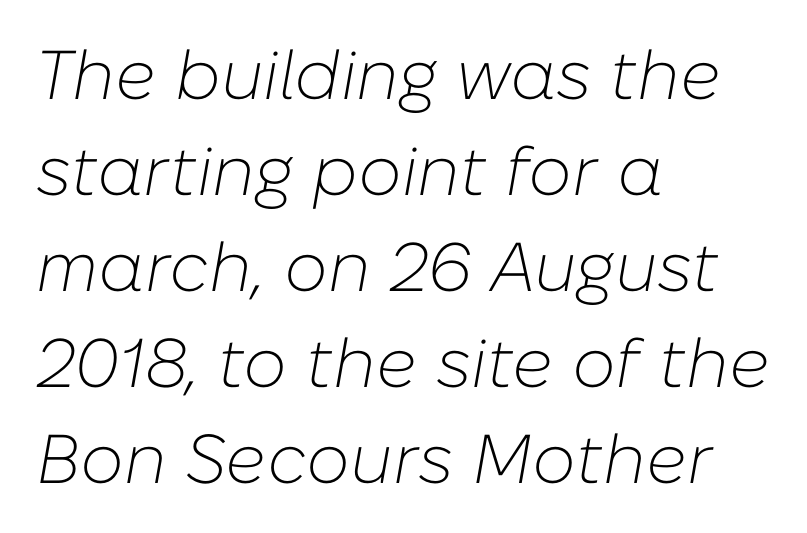
{"italic": "yes", "lean": "right", "slant_degrees": 10, "bold": "no", "weight": "light", "width": "normal", "stroke_contrast": "low", "x_height": "medium", "monospaced": "no", "underline": "no", "align": "left", "line_spacing": "normal", "line_spacing_ratio": 1.39, "letter_spacing": "normal", "letter_spacing_em": 0.0, "glyph_px": 69}
